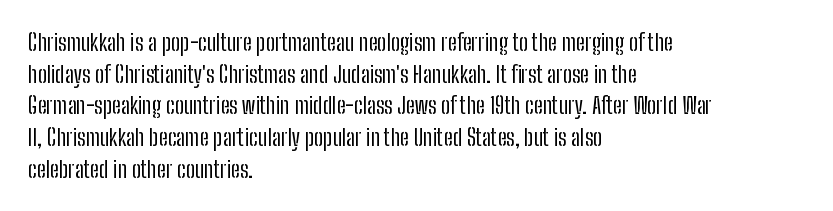
A roman cut, with each character standing at attention. Line spacing here is normal. The text block is weighted toward the left margin, trailing off unevenly rightward. Lines of text with bare space underneath. Nothing unusual about the tracking: characters are spaced as the font intends. A quiet, ordinary-to-light weight characterises the typeface.
